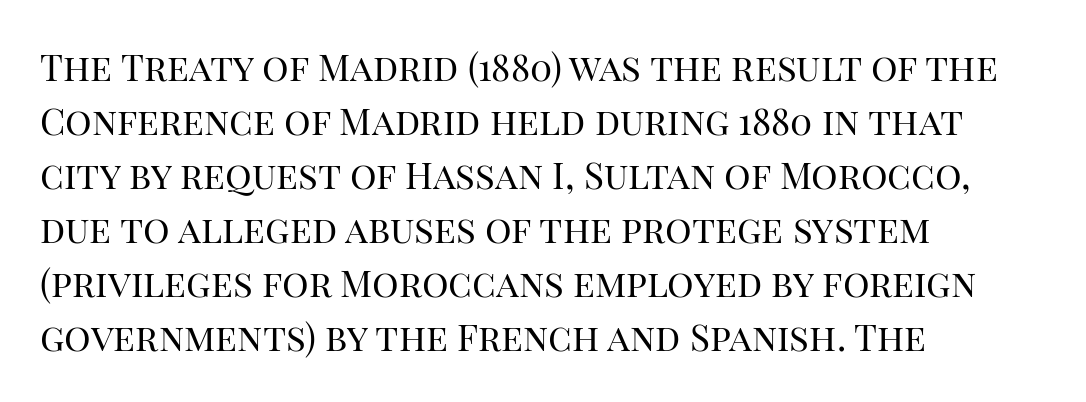
{"serif": "yes", "italic": "no", "bold": "no", "weight": "regular", "width": "normal", "stroke_contrast": "high", "x_height": "large", "monospaced": "no", "underline": "no", "align": "left", "line_spacing": "normal", "line_spacing_ratio": 1.46, "letter_spacing": "normal", "letter_spacing_em": 0.0, "glyph_px": 37}
